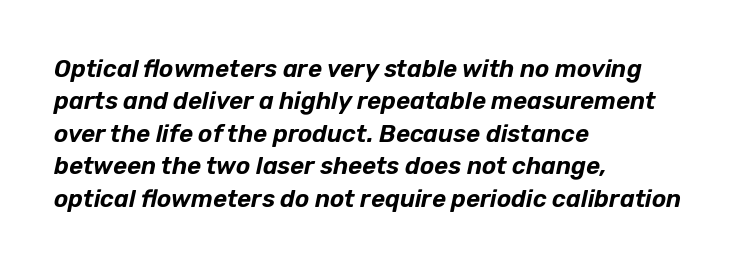
{"italic": "yes", "lean": "right", "slant_degrees": 12, "underline": "no", "align": "left", "line_spacing": "normal", "line_spacing_ratio": 1.35, "letter_spacing": "normal", "letter_spacing_em": 0.0, "glyph_px": 24}
